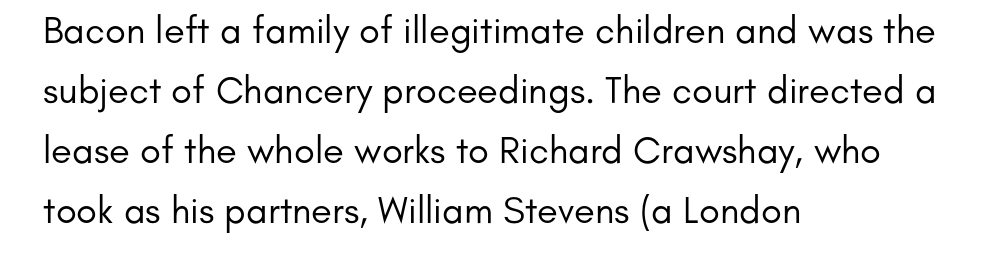
The image shows 38 px regular-weight sans-serif type, upright; set left-aligned, normal line spacing (1.58x), normal letter spacing, not underlined; low stroke contrast and a small x-height.
